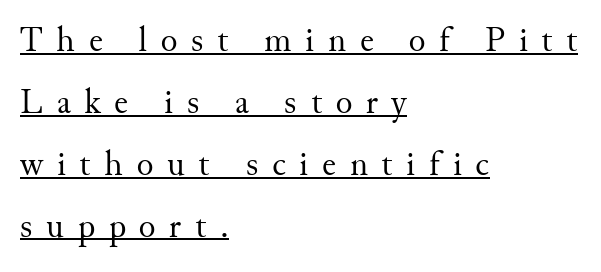
{"serif": "yes", "italic": "no", "bold": "no", "weight": "regular", "width": "normal", "stroke_contrast": "medium", "x_height": "small", "monospaced": "no", "underline": "yes", "align": "left", "line_spacing_ratio": 1.77, "letter_spacing": "wide", "letter_spacing_em": 0.39, "glyph_px": 35}
